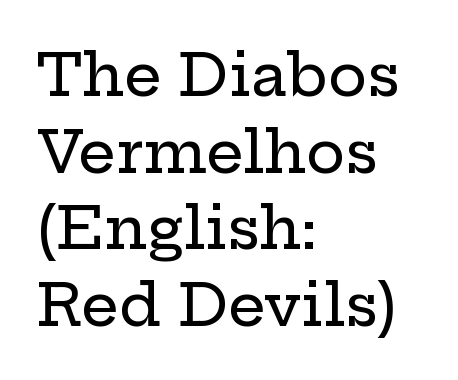
{"serif": "yes", "italic": "no", "width": "wide", "stroke_contrast": "low", "x_height": "medium", "monospaced": "no", "underline": "no", "align": "left", "line_spacing": "normal", "line_spacing_ratio": 1.3, "letter_spacing": "normal", "letter_spacing_em": 0.0, "glyph_px": 59}
